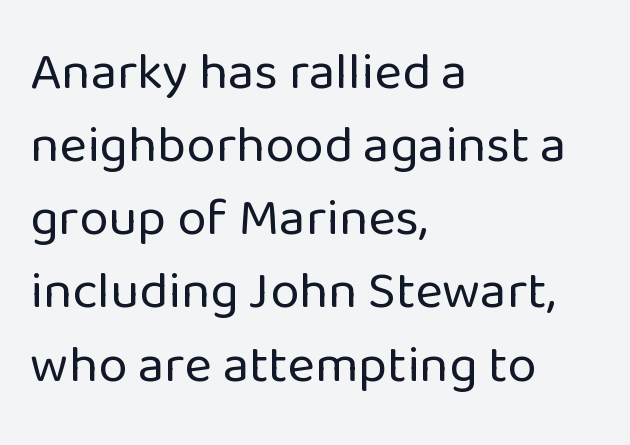
Nothing sits at the stroke ends, so this counts as sans-serif. This is the regular roman posture of the typeface. The horizontal fit of the characters is conventional and even. Weight: not bold — regular or lighter. Varying glyph widths throughout — classic text-font behaviour.
